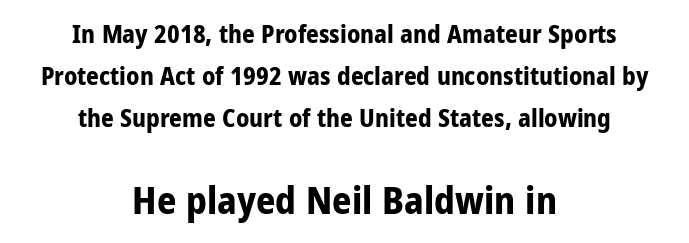
{"serif": "no", "italic": "no", "bold": "yes", "weight": "bold", "width": "condensed", "stroke_contrast": "low", "x_height": "medium", "monospaced": "no", "underline": "no", "align": "center", "line_spacing": "normal", "line_spacing_ratio": 1.69, "letter_spacing": "normal", "letter_spacing_em": 0.0, "larger_block": "second", "size_ratio": 1.52, "glyph_px": 38}
